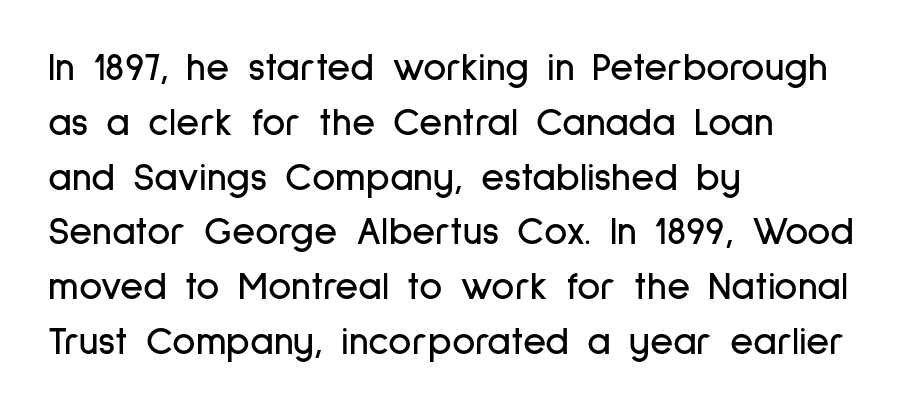
Q: Is the text italic (slanted)? A: No, it is upright.
Q: Is the typeface a serif or a sans-serif typeface? A: Sans-serif.
Q: Is the text underlined? A: No.
Q: How is the paragraph aligned? A: Left-aligned.
Q: Is the spacing between letters normal or unusually wide? A: Normal.
Q: Is the spacing between lines tight, normal or loose? A: Normal.
Q: Width (condensed, normal, or wide)? A: Condensed.
Q: Stroke contrast? A: Low.
Q: x-height? A: Medium.
Q: Monospaced? A: No.
